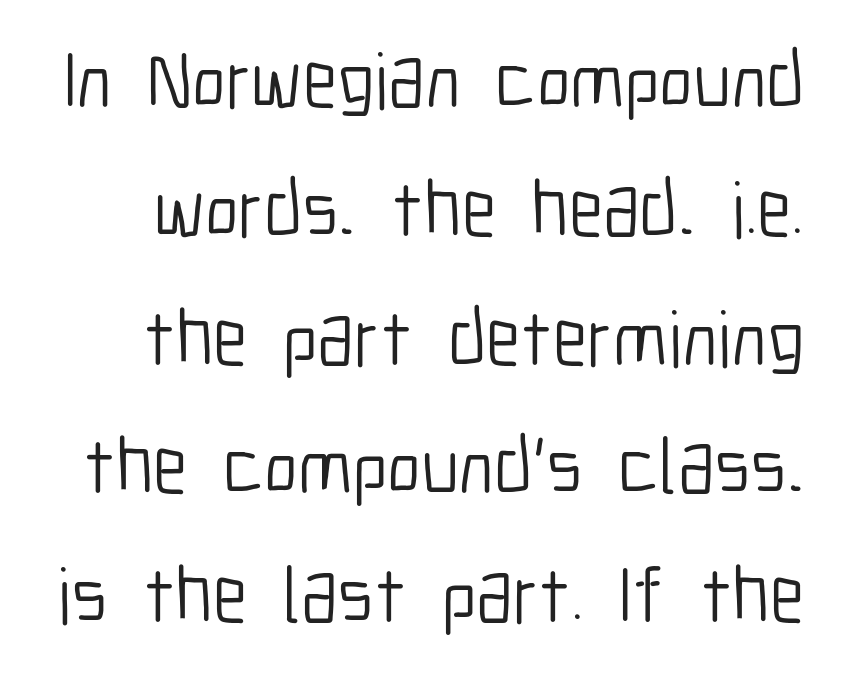
Q: Is the text bold? A: No.
Q: Is the text italic (slanted)? A: No, it is upright.
Q: Is the typeface a serif or a sans-serif typeface? A: Sans-serif.
Q: Is the text underlined? A: No.
Q: Is the spacing between letters normal or unusually wide? A: Normal.
Q: Is the spacing between lines tight, normal or loose? A: Normal.
Q: Width (condensed, normal, or wide)? A: Condensed.
Q: Stroke contrast? A: Low.
Q: x-height? A: Medium.
Q: Monospaced? A: No.
